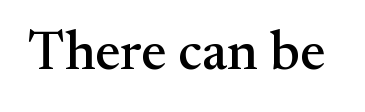
Students, note that the glyphs here touch the page at normal intervals. The baseline area is clear. Serif or sans? Serif — the stroke terminals have little feet. The lettering holds an erect, upright posture throughout. Varying glyph widths throughout — classic text-font behaviour.
